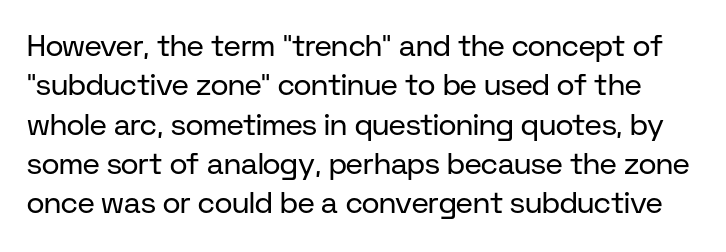
The space between consecutive lines is moderate. The font family rendered here belongs to the sans-serif group. The letters stand straight up with perfectly vertical stems. You could not count columns in this text — the font is proportionally spaced. No extra tracking has been applied to these lines.
